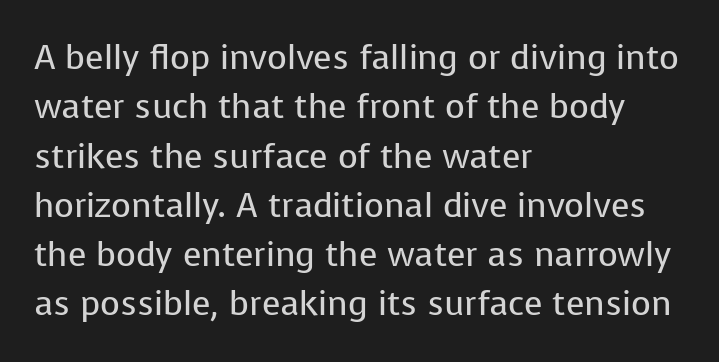
{"serif": "no", "italic": "no", "bold": "no", "weight": "regular", "width": "normal", "stroke_contrast": "low", "x_height": "medium", "monospaced": "no", "underline": "no", "align": "left", "line_spacing": "normal", "line_spacing_ratio": 1.45, "letter_spacing": "normal", "letter_spacing_em": 0.0, "glyph_px": 34}
